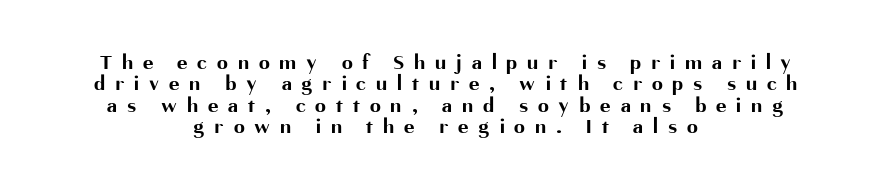
{"italic": "no", "bold": "yes", "underline": "no", "align": "center", "line_spacing": "tight", "line_spacing_ratio": 0.97, "letter_spacing": "wide", "letter_spacing_em": 0.45, "glyph_px": 22}
